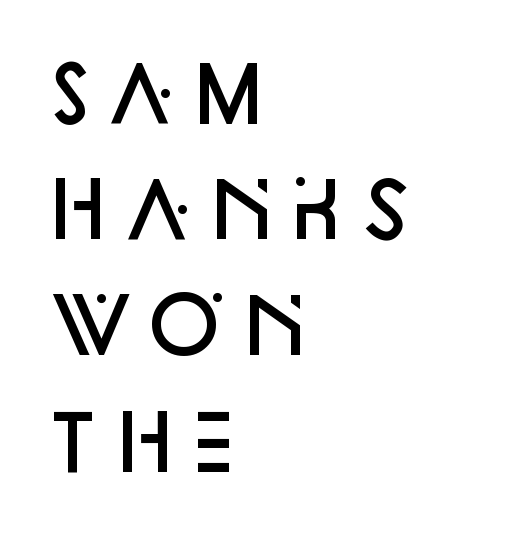
{"serif": "no", "italic": "no", "bold": "semi", "weight": "semibold", "width": "normal", "stroke_contrast": "low", "x_height": "large", "monospaced": "no", "underline": "no", "align": "left", "line_spacing": "normal", "line_spacing_ratio": 1.55, "letter_spacing": "normal", "letter_spacing_em": 0.0, "glyph_px": 75}
